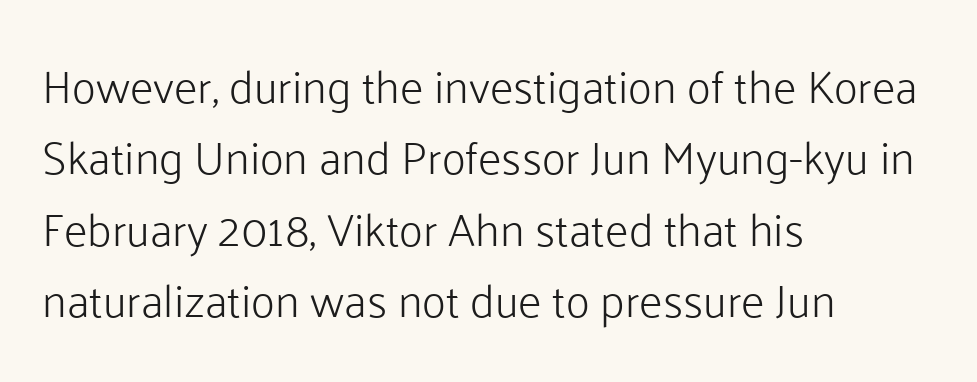
The image shows 46 px light sans-serif type, upright; set left-aligned, normal line spacing (1.55x), normal letter spacing, not underlined; low stroke contrast and a medium x-height.
